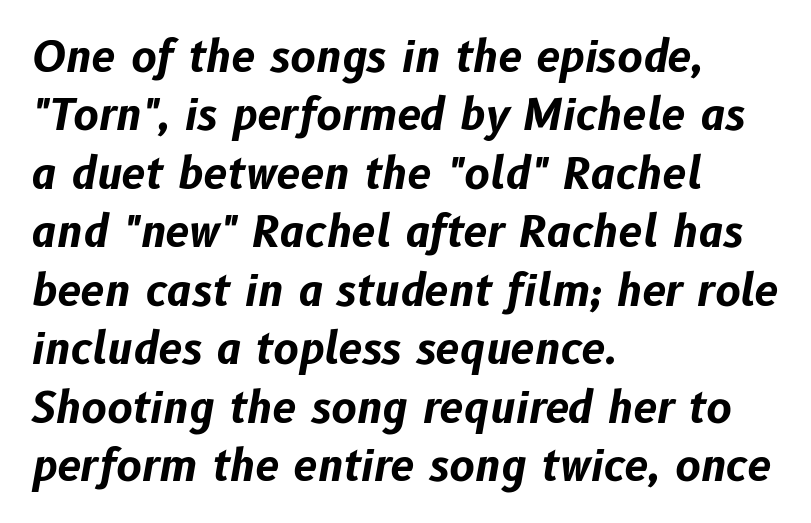
The image shows 43 px bold type, italic (leaning right); set left-aligned, normal line spacing (1.36x), normal letter spacing, not underlined; low stroke contrast and a medium x-height.
